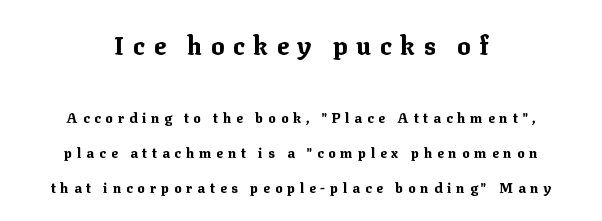
The image shows 25 px bold type, upright; set centered, loose line spacing (2.49x), unusually wide letter spacing (+0.34 em), not underlined; the first (top) block is 1.79x larger.
